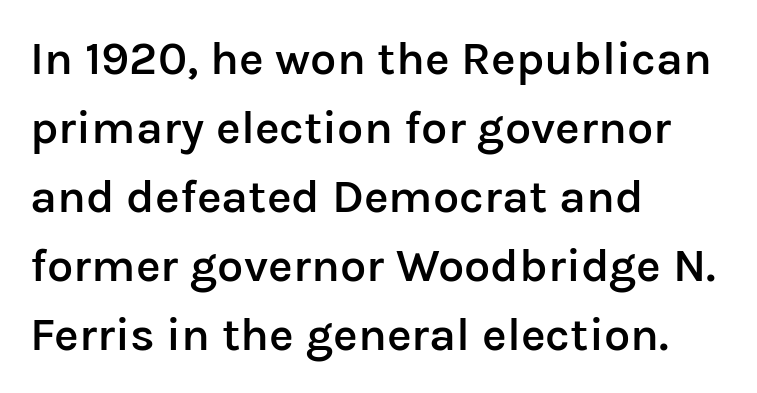
Tall strokes in this sample are plumb rather than angled. Regarding serifs, this sample does without them. The horizontal fit of the characters is conventional and even. Any mark beneath the type? The region is blank. The lines sit at an ordinary, default distance from one another.
